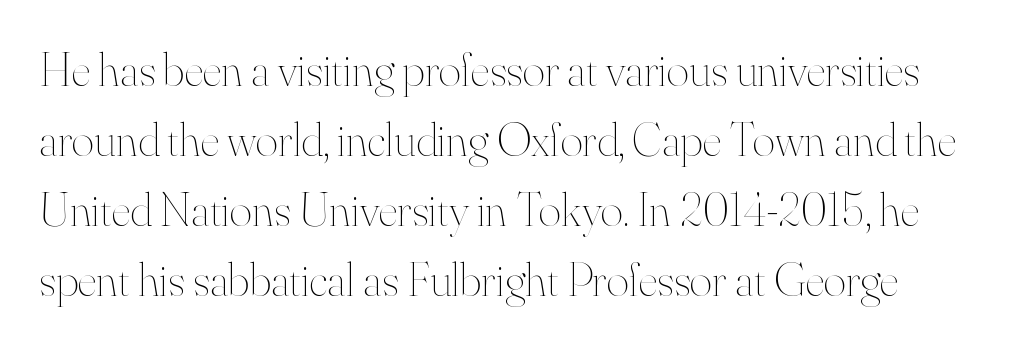
{"italic": "no", "bold": "no", "weight": "thin", "width": "normal", "stroke_contrast": "high", "x_height": "small", "monospaced": "no", "underline": "no", "line_spacing": "normal", "line_spacing_ratio": 1.46, "letter_spacing": "normal", "letter_spacing_em": 0.0, "glyph_px": 48}
